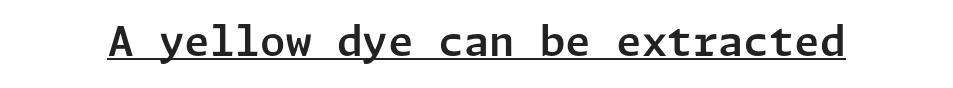
Italic: no, the glyphs are upright roman. Decoration check: the copy is underlined. You can tell from the bare stems that sans-serif type was used. Is the letter spacing exaggerated? No — it looks like the ordinary default.
